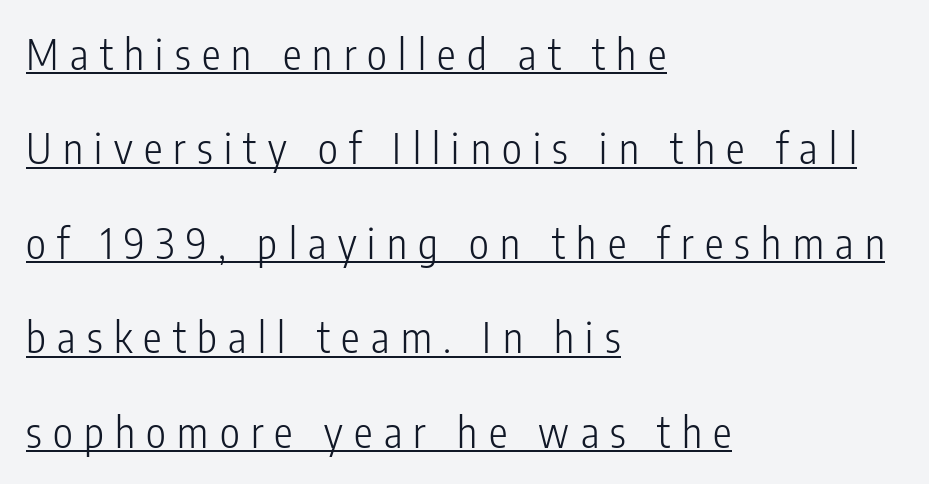
Q: Is the text bold? A: No.
Q: Is the text italic (slanted)? A: No, it is upright.
Q: Is the typeface a serif or a sans-serif typeface? A: Sans-serif.
Q: Is the text underlined? A: Yes.
Q: How is the paragraph aligned? A: Left-aligned.
Q: Is the spacing between letters normal or unusually wide? A: Unusually wide.
Q: Is the spacing between lines tight, normal or loose? A: Loose.
Q: Width (condensed, normal, or wide)? A: Condensed.
Q: Stroke contrast? A: Low.
Q: x-height? A: Medium.
Q: Monospaced? A: No.
